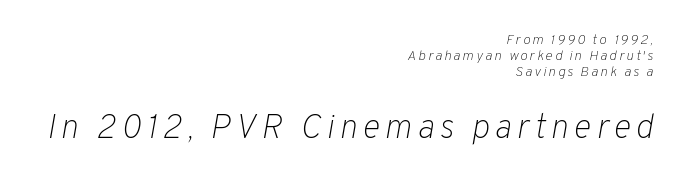
Horizontal alignment here is rightward, an uncommon choice for prose. Yep, that's italic — everything's leaning. Ink coverage per letter is moderate at most. The block sitting lower on the canvas is the one with enlarged characters. The specimen omits any rule beneath the text block's lines. Here the designer chose a conventional face with non-uniform glyph widths.
